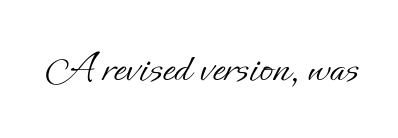
{"bold": "no", "weight": "light", "width": "normal", "stroke_contrast": "low", "x_height": "small", "monospaced": "no", "underline": "no", "letter_spacing": "normal", "letter_spacing_em": 0.0, "glyph_px": 44}
